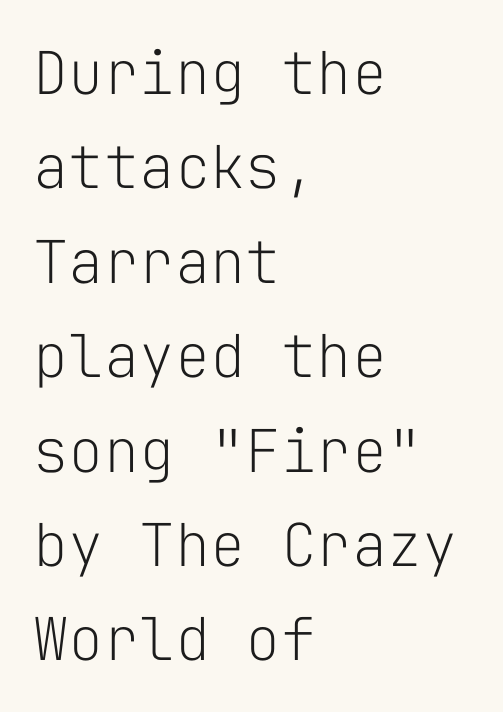
The characters are drawn with everyday or finer stroke widths. Check the space under the baseline: it is left empty. Line spacing here is normal. Typographically, this falls in the sans-serif category. Line beginnings align vertically; line endings do not.
